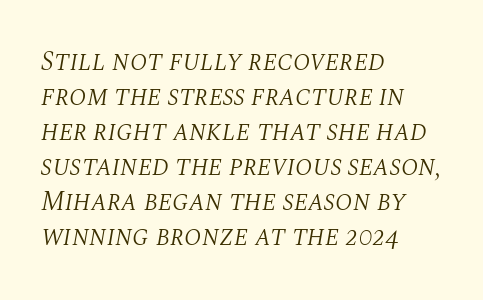
The compositor pushed each line to the left boundary. Stems here are at most as thick as an everyday book face. You could call the tracking neutral — neither tight nor loose. The leading is moderate, giving the passage an even texture.
